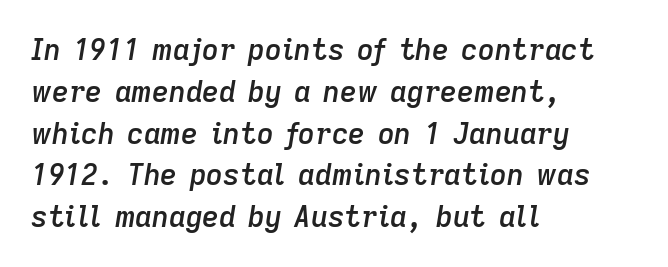
Q: Is the text bold? A: Semi-bold.
Q: Is the text italic (slanted)? A: Yes, it leans right by about 9 degrees.
Q: Is the text underlined? A: No.
Q: How is the paragraph aligned? A: Left-aligned.
Q: Is the spacing between letters normal or unusually wide? A: Normal.
Q: Is the spacing between lines tight, normal or loose? A: Normal.
Q: Width (condensed, normal, or wide)? A: Normal.
Q: Stroke contrast? A: Low.
Q: x-height? A: Medium.
Q: Monospaced? A: No.
